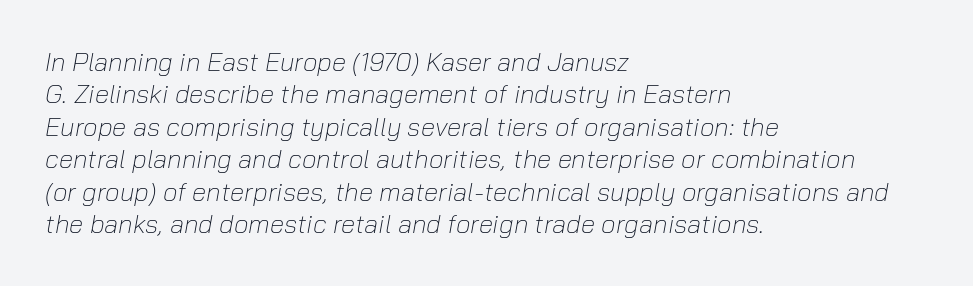
The passage shown is not bold in any degree. The paragraph has a hard left edge and a soft right edge. Characters follow at the spacing the type designer built in. Rendered with sloped, italic letterforms.
